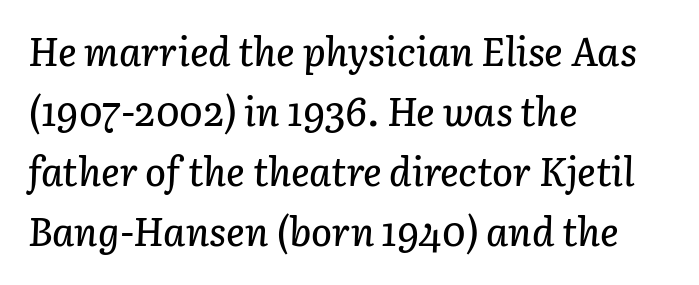
Q: Is the text italic (slanted)? A: Yes, it leans right by about 3 degrees.
Q: Is the text underlined? A: No.
Q: How is the paragraph aligned? A: Left-aligned.
Q: Is the spacing between letters normal or unusually wide? A: Normal.
Q: Is the spacing between lines tight, normal or loose? A: Normal.
Q: Width (condensed, normal, or wide)? A: Normal.
Q: Stroke contrast? A: Low.
Q: x-height? A: Medium.
Q: Monospaced? A: No.
